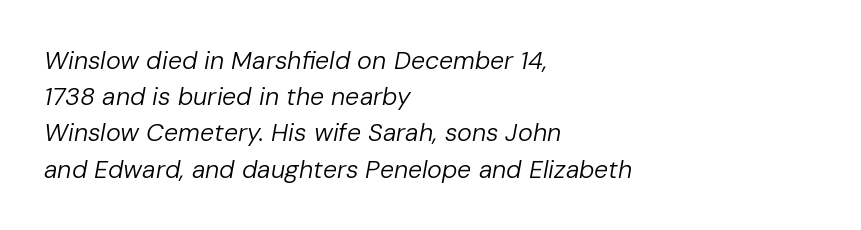
The image shows 25 px text type, italic (leaning right); set left-aligned, normal line spacing (1.45x), normal letter spacing, not underlined.
